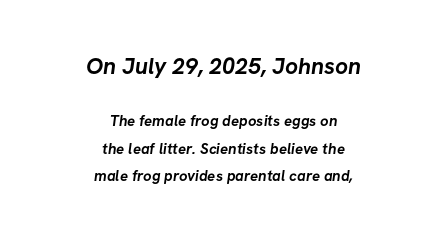
The image shows 23 px bold type; set centered, line spacing 1.82x, normal letter spacing, not underlined; the first (top) block is 1.53x larger.
